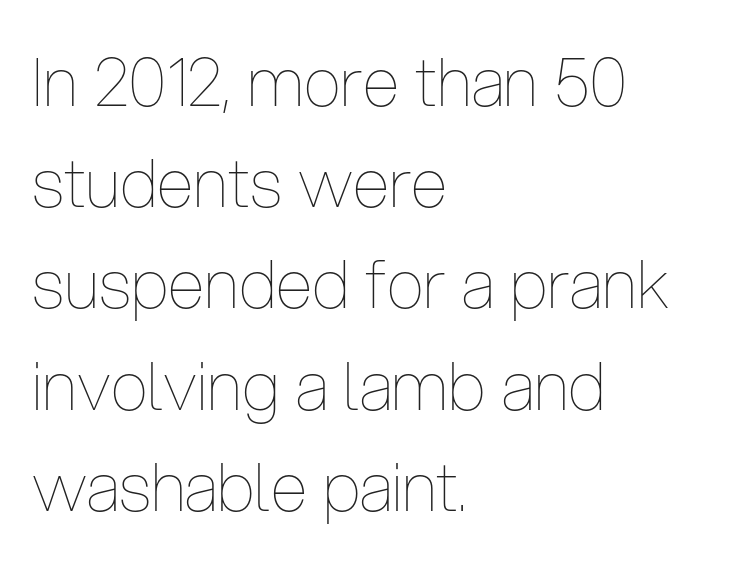
The image shows 67 px thin, condensed type, upright; set left-aligned, normal line spacing (1.51x), normal letter spacing, not underlined; low stroke contrast and a medium x-height.
